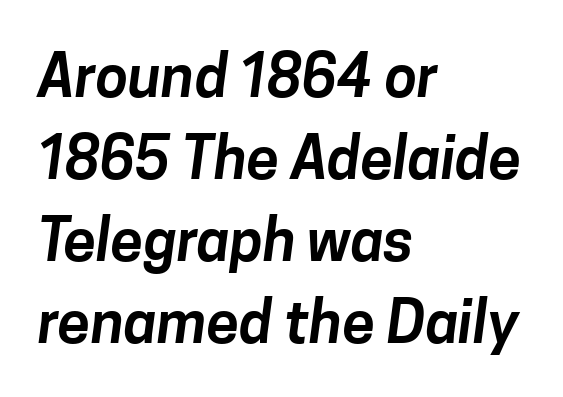
The passage shown stacks its lines at a standard gap. The glyphs are unaccompanied by any horizontal stroke below them. Classification — sans serif. Letter spacing: default. Is this a fixed-width face? No — the glyphs have proportional, varying widths.
